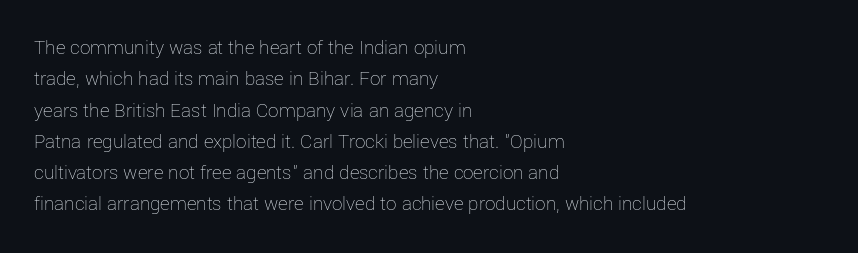
Ordinary non-slanted type is in use. Honestly, the row spacing looks completely unremarkable. These lines keep a tight, regular rhythm from letter to letter. These lines stack with their left ends in a neat column.
